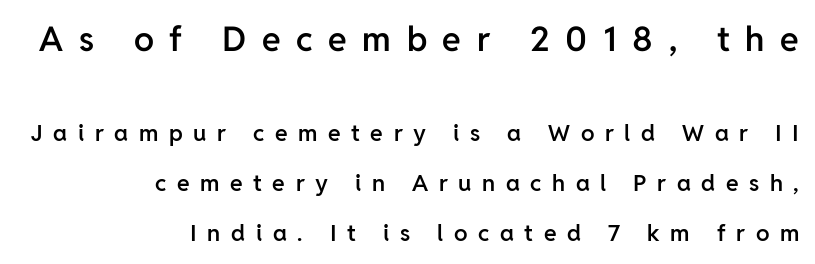
The image shows 34 px semibold sans-serif type, upright; set right-aligned, loose line spacing (2.17x), unusually wide letter spacing (+0.46 em), not underlined; the first (top) block is 1.48x larger; low stroke contrast and a medium x-height.
